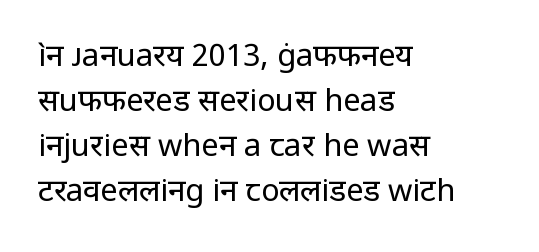
{"serif": "no", "italic": "no", "bold": "no", "weight": "regular", "width": "normal", "stroke_contrast": "low", "x_height": "medium", "monospaced": "no", "underline": "no", "align": "left", "line_spacing": "normal", "line_spacing_ratio": 1.45, "letter_spacing": "normal", "letter_spacing_em": 0.0, "glyph_px": 31}
